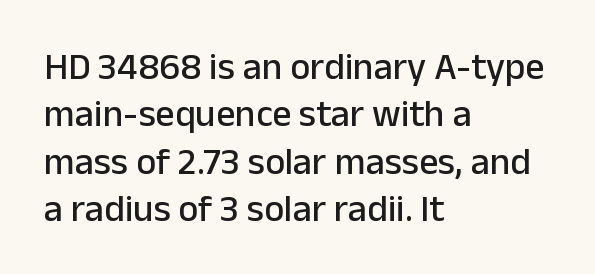
Q: Is the text italic (slanted)? A: No, it is upright.
Q: Is the typeface a serif or a sans-serif typeface? A: Sans-serif.
Q: Is the text underlined? A: No.
Q: How is the paragraph aligned? A: Left-aligned.
Q: Is the spacing between letters normal or unusually wide? A: Normal.
Q: Is the spacing between lines tight, normal or loose? A: Normal.
Q: Width (condensed, normal, or wide)? A: Normal.
Q: Stroke contrast? A: Low.
Q: x-height? A: Medium.
Q: Monospaced? A: No.
